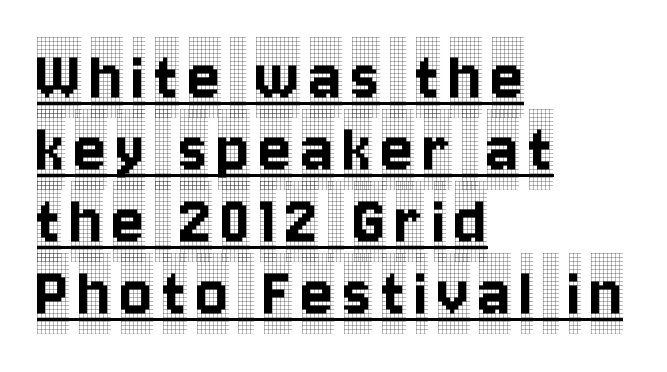
The image shows 75 px condensed serif type, upright; set left-aligned, tight line spacing (0.96x), underlined; a large x-height.
